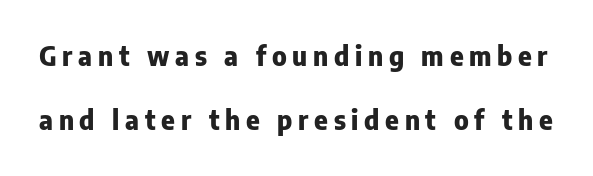
The image shows 26 px bold type, upright; set loose line spacing (2.47x), unusually wide letter spacing (+0.22 em), not underlined.
